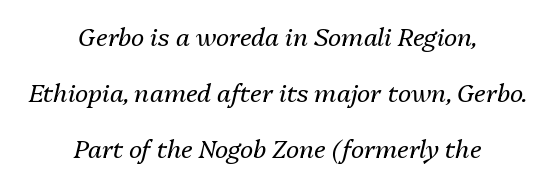
Nobody touched the tracking dial on this one. Is this a heavy cut? Hardly; it is regular or lighter. Every row of glyphs is offset so its center matches the block's center. Notice how the stems are inclined rather than vertical — that's the hallmark of italics. Check the space under the baseline: it is left empty.
